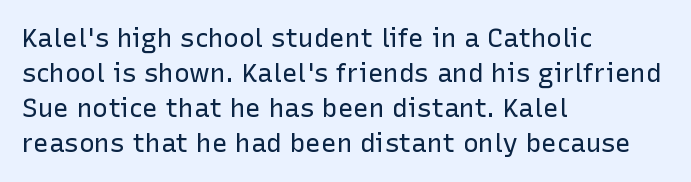
The image shows 26 px text type, upright; set left-aligned, normal line spacing (1.35x), normal letter spacing, not underlined.
